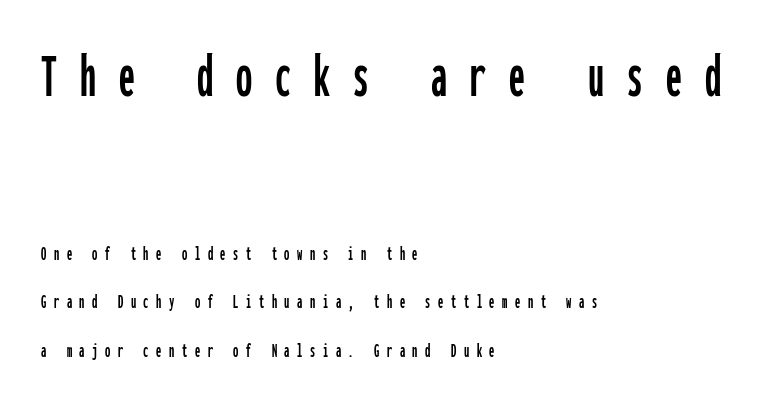
The image shows 64 px condensed sans-serif type, upright, monospaced; set left-aligned, loose line spacing (2.32x), unusually wide letter spacing (+0.36 em), not underlined; the first (top) block is 3.05x larger; low stroke contrast and a medium x-height.
